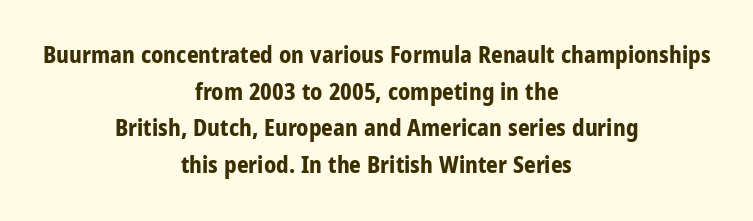
The image shows 23 px bold type, upright; set centered, normal line spacing (1.59x), normal letter spacing, not underlined.
